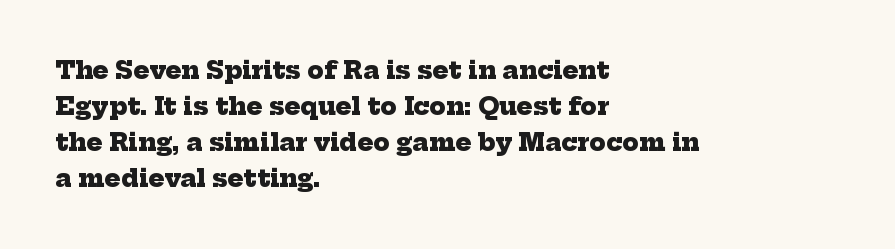
The image shows 24 px bold type; set left-aligned, normal line spacing (1.5x), normal letter spacing, not underlined.
